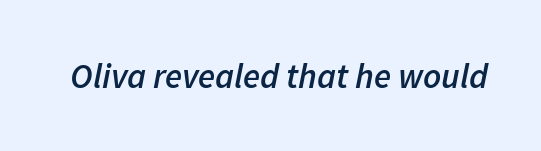
{"italic": "yes", "lean": "right", "slant_degrees": 11, "bold": "semi", "weight": "semibold", "width": "normal", "stroke_contrast": "low", "x_height": "medium", "monospaced": "no", "underline": "no", "letter_spacing": "normal", "letter_spacing_em": 0.0, "glyph_px": 35}
